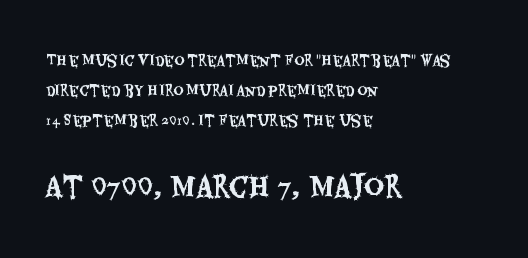
Q: Is the text italic (slanted)? A: No, it is upright.
Q: Is the typeface a serif or a sans-serif typeface? A: Sans-serif.
Q: Is the text underlined? A: No.
Q: How is the paragraph aligned? A: Left-aligned.
Q: Is the spacing between letters normal or unusually wide? A: Normal.
Q: Is the spacing between lines tight, normal or loose? A: Loose.
Q: Which block of text is set in a larger size, the first (top) or the second (bottom)? A: The second (bottom) one.
Q: Width (condensed, normal, or wide)? A: Condensed.
Q: Stroke contrast? A: Medium.
Q: x-height? A: Large.
Q: Monospaced? A: No.
